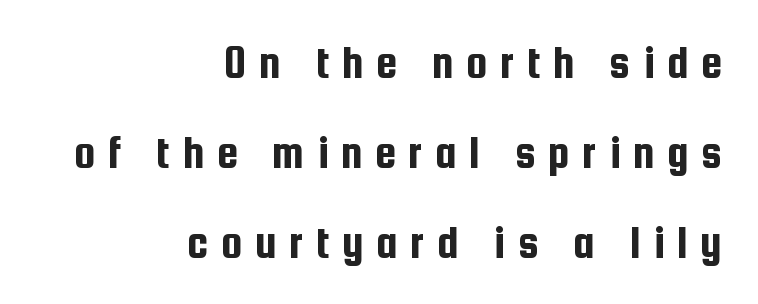
Q: Is the text italic (slanted)? A: No, it is upright.
Q: Is the typeface a serif or a sans-serif typeface? A: Sans-serif.
Q: Is the text underlined? A: No.
Q: How is the paragraph aligned? A: Right-aligned.
Q: Is the spacing between letters normal or unusually wide? A: Unusually wide.
Q: Width (condensed, normal, or wide)? A: Condensed.
Q: Stroke contrast? A: Low.
Q: x-height? A: Medium.
Q: Monospaced? A: No.
